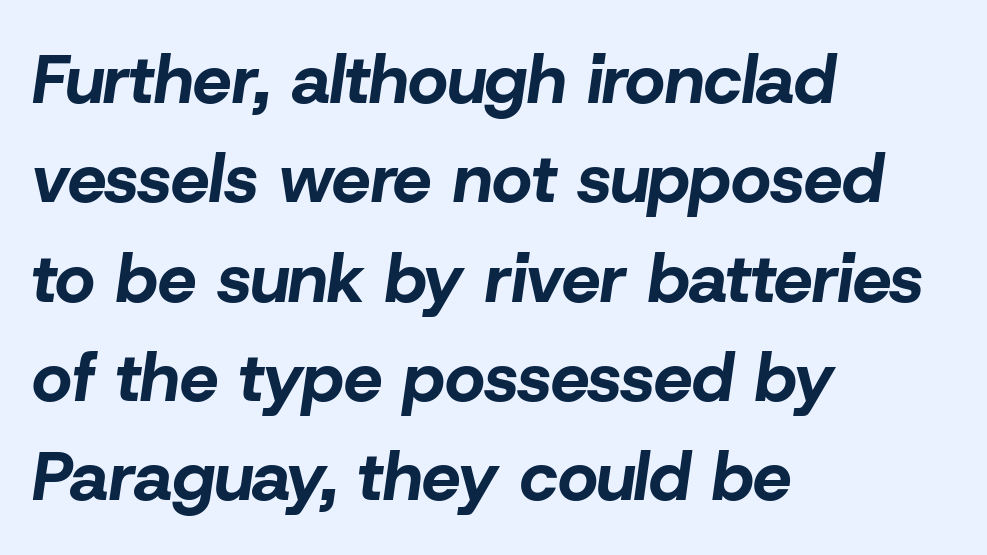
The image shows 69 px bold type, italic (leaning right); set left-aligned, normal line spacing (1.44x), normal letter spacing, not underlined; low stroke contrast and a medium x-height.
